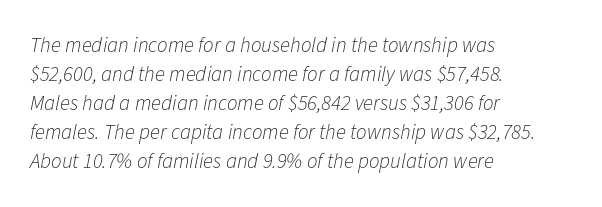
Successive baselines arrive at the customary interval. The string is rendered with underlining switched off. Each line starts at the same left margin while the right side varies. There's an unmistakable incline to the writing here. The letters look calm and open, with moderate or lighter stems.
